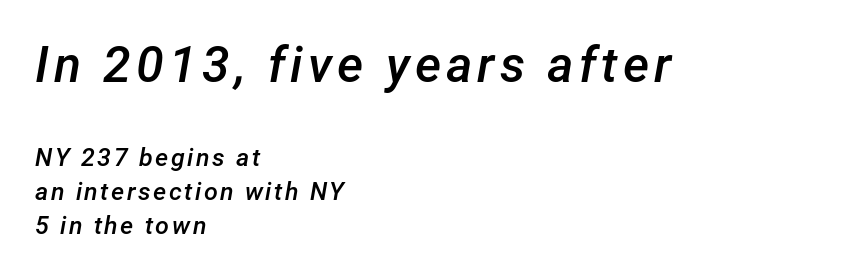
Q: Is the text bold? A: Semi-bold.
Q: Is the text italic (slanted)? A: Yes, it leans right by about 12 degrees.
Q: Is the text underlined? A: No.
Q: How is the paragraph aligned? A: Left-aligned.
Q: Is the spacing between lines tight, normal or loose? A: Normal.
Q: Which block of text is set in a larger size, the first (top) or the second (bottom)? A: The first (top) one.
Q: Width (condensed, normal, or wide)? A: Normal.
Q: Stroke contrast? A: Low.
Q: x-height? A: Medium.
Q: Monospaced? A: No.
